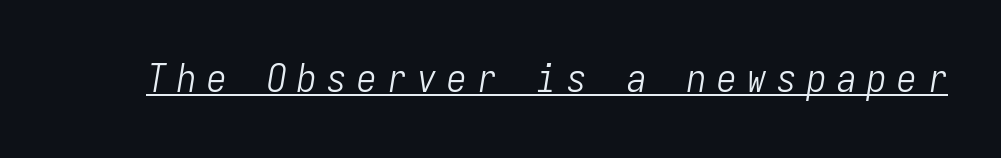
Fixed-width glyphs throughout — classic coding-font behaviour. The passage shown is underscored from start to finish. Vertical stems look standard width or narrower in stroke. This sample uses expanded letter spacing, leaving extra air between glyphs. Looking at the ascenders, they clearly lean.
